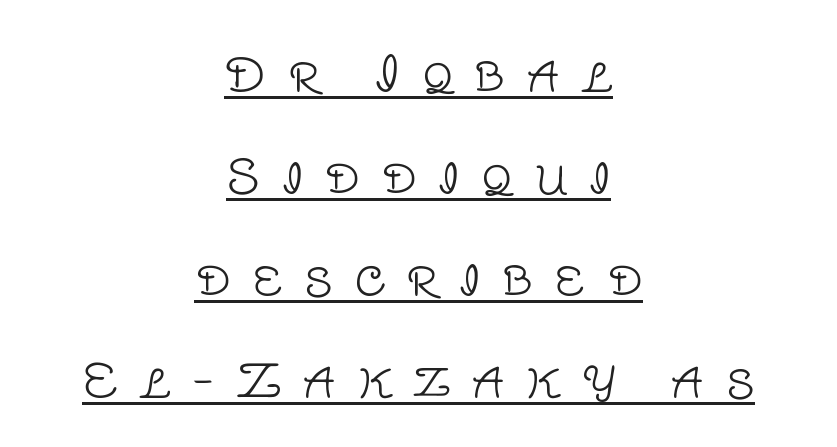
Q: Is the text bold? A: No.
Q: Is the text italic (slanted)? A: Yes.
Q: Is the typeface a serif or a sans-serif typeface? A: Sans-serif.
Q: Is the text underlined? A: Yes.
Q: How is the paragraph aligned? A: Centered.
Q: Is the spacing between letters normal or unusually wide? A: Unusually wide.
Q: Is the spacing between lines tight, normal or loose? A: Loose.
Q: Width (condensed, normal, or wide)? A: Normal.
Q: Stroke contrast? A: Low.
Q: x-height? A: Large.
Q: Monospaced? A: No.
